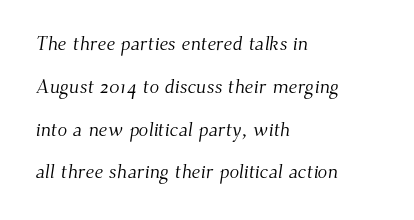
The image shows 20 px text type; set left-aligned, loose line spacing (2.14x), normal letter spacing, not underlined.
